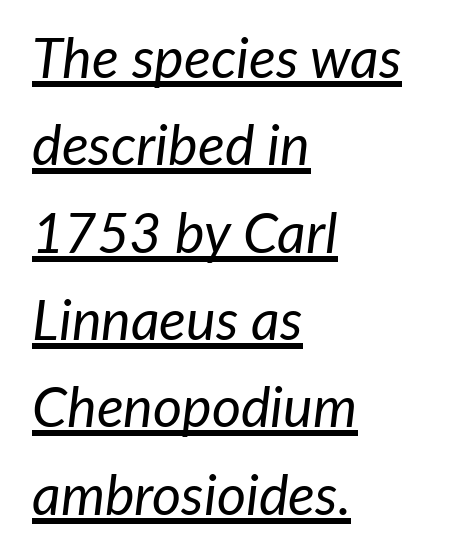
{"italic": "yes", "lean": "right", "slant_degrees": 7, "bold": "no", "weight": "regular", "width": "normal", "stroke_contrast": "low", "x_height": "medium", "monospaced": "no", "underline": "yes", "align": "left", "line_spacing": "normal", "line_spacing_ratio": 1.56, "letter_spacing": "normal", "letter_spacing_em": 0.0, "glyph_px": 56}
